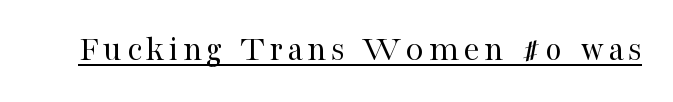
The image shows 37 px regular-weight serif type, upright; set underlined; high stroke contrast and a medium x-height.
